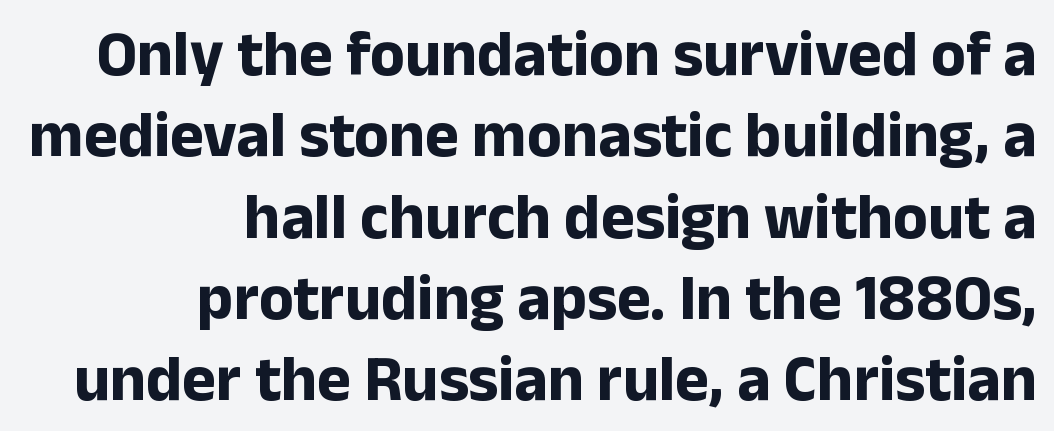
The image shows 64 px bold sans-serif type, upright; set right-aligned, normal line spacing (1.27x), normal letter spacing, not underlined; low stroke contrast and a medium x-height.
